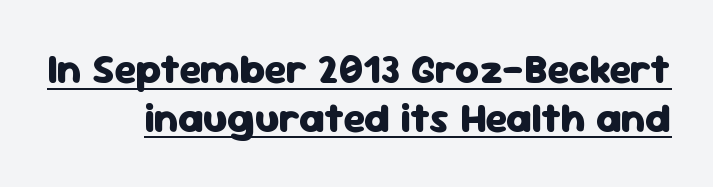
{"serif": "no", "italic": "no", "bold": "yes", "weight": "heavy", "width": "normal", "stroke_contrast": "low", "x_height": "medium", "monospaced": "no", "underline": "yes", "line_spacing_ratio": 1.19, "letter_spacing": "normal", "letter_spacing_em": 0.0, "glyph_px": 41}
